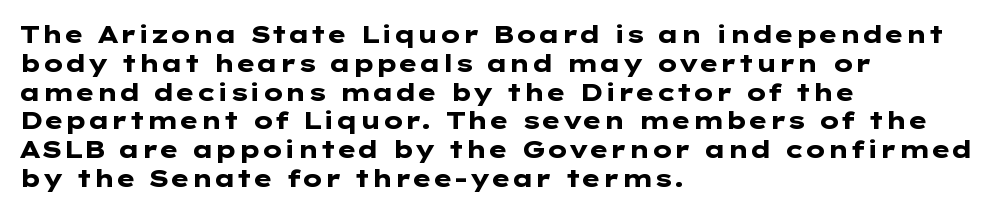
A classic flush-left, rag-right setting is used for this passage. Plenty of ink on the page — the face is bold. A typesetter would mark this as roman, not italic. In terms of letterspacing, this is plain default setting. The zone under the glyphs is completely vacant.
